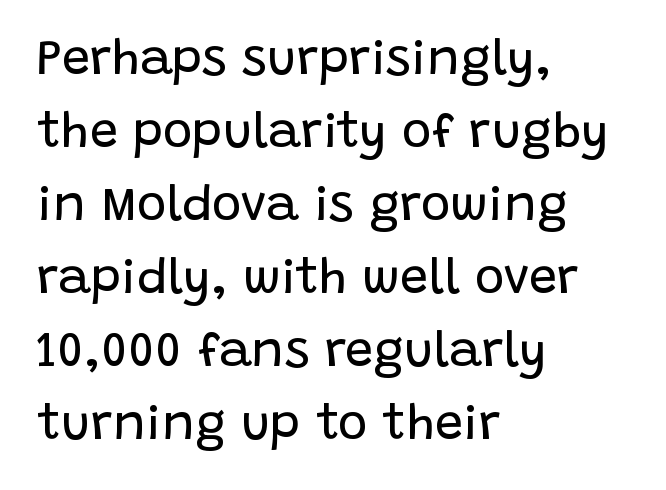
Q: Is the text bold? A: No.
Q: Is the text italic (slanted)? A: No, it is upright.
Q: Is the typeface a serif or a sans-serif typeface? A: Sans-serif.
Q: Is the text underlined? A: No.
Q: How is the paragraph aligned? A: Left-aligned.
Q: Is the spacing between letters normal or unusually wide? A: Normal.
Q: Is the spacing between lines tight, normal or loose? A: Normal.
Q: Width (condensed, normal, or wide)? A: Normal.
Q: Stroke contrast? A: Low.
Q: x-height? A: Large.
Q: Monospaced? A: No.
